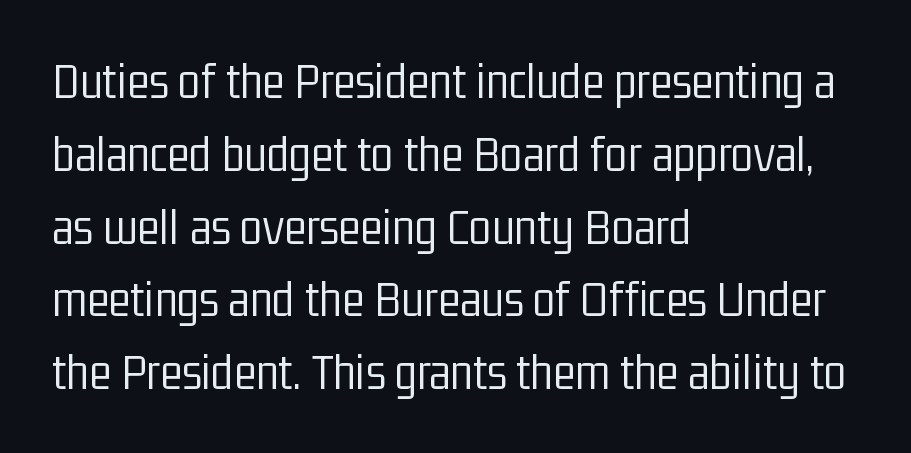
Caption: face not bold, strokes unweighted. A typesetter would mark this as roman, not italic. Grotesque or geometric, the face here clearly has no serifs. This rendering features lettering with no underline. The paragraph has a hard left edge and a soft right edge.
